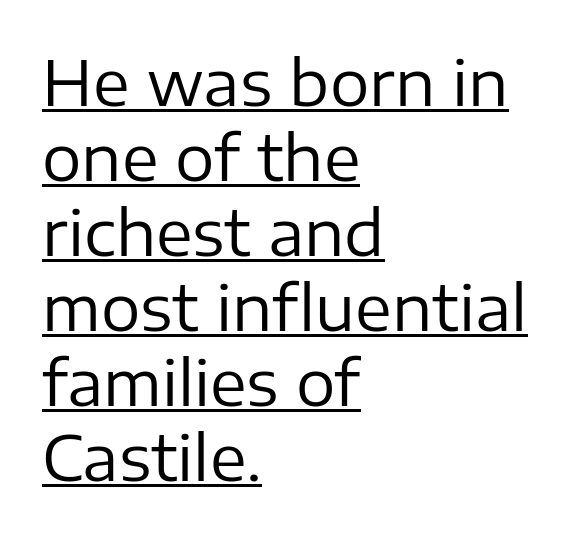
The rendering keeps characters at their native spacing. Rendered with straight, roman letterforms. In designer terms, the underline attribute is active on this setting. No feet cap the strokes, marking this as sans-serif type.
